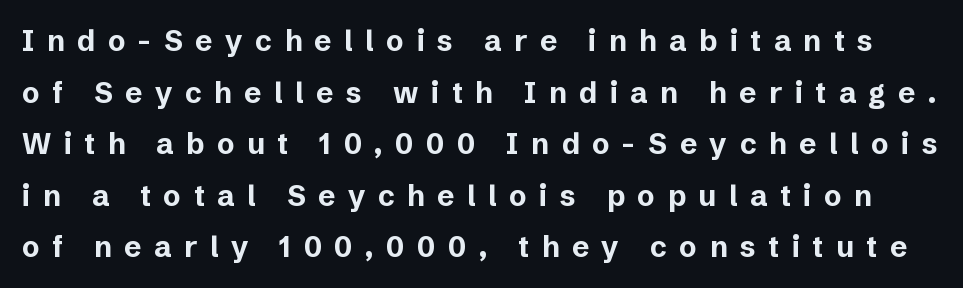
{"serif": "no", "italic": "no", "bold": "yes", "weight": "bold", "width": "normal", "stroke_contrast": "low", "x_height": "medium", "monospaced": "no", "underline": "no", "line_spacing_ratio": 1.78, "letter_spacing": "wide", "letter_spacing_em": 0.43, "glyph_px": 29}
